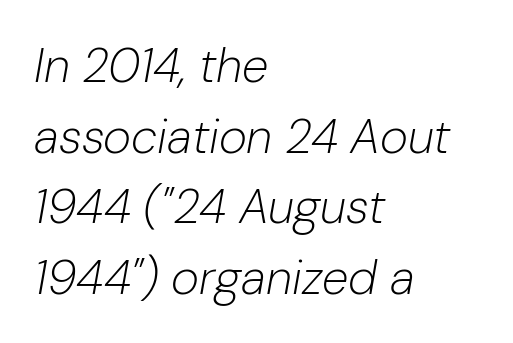
The specimen reads as italic at a glance. Here the designer chose a conventional face with non-uniform glyph widths. The block of text has a typical density, with ordinary space between rows. Each line starts at the same left margin while the right side varies.
